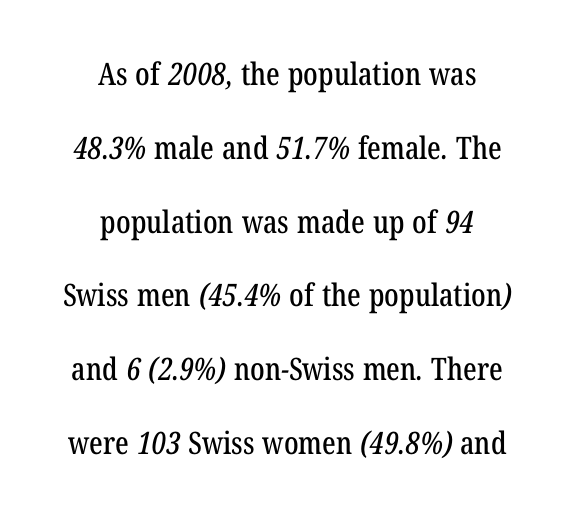
The image shows 31 px condensed serif type; set centered, loose line spacing (2.38x), normal letter spacing, not underlined; low stroke contrast and a medium x-height.
